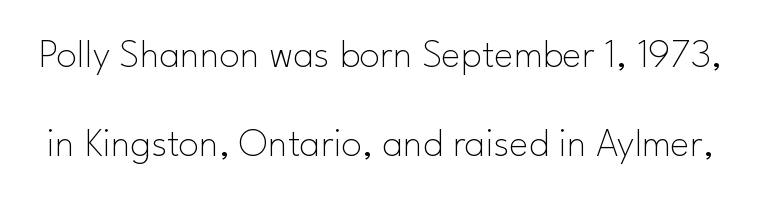
{"serif": "no", "italic": "no", "bold": "no", "weight": "thin", "width": "normal", "stroke_contrast": "low", "x_height": "small", "monospaced": "no", "underline": "no", "line_spacing": "loose", "line_spacing_ratio": 2.17, "letter_spacing": "normal", "letter_spacing_em": 0.0, "glyph_px": 41}
